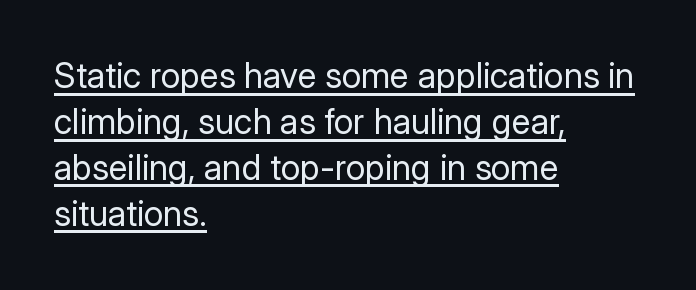
{"serif": "no", "italic": "no", "bold": "no", "weight": "regular", "width": "normal", "stroke_contrast": "low", "x_height": "medium", "monospaced": "no", "underline": "yes", "align": "left", "line_spacing": "normal", "line_spacing_ratio": 1.31, "letter_spacing": "normal", "letter_spacing_em": 0.0, "glyph_px": 35}
